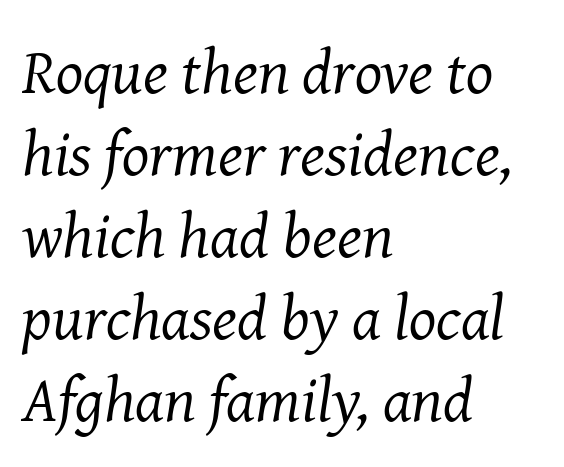
{"serif": "yes", "italic": "yes", "lean": "right", "slant_degrees": 8, "bold": "no", "weight": "regular", "width": "normal", "stroke_contrast": "medium", "x_height": "medium", "monospaced": "no", "underline": "no", "align": "left", "line_spacing": "normal", "line_spacing_ratio": 1.28, "letter_spacing": "normal", "letter_spacing_em": 0.0, "glyph_px": 64}
